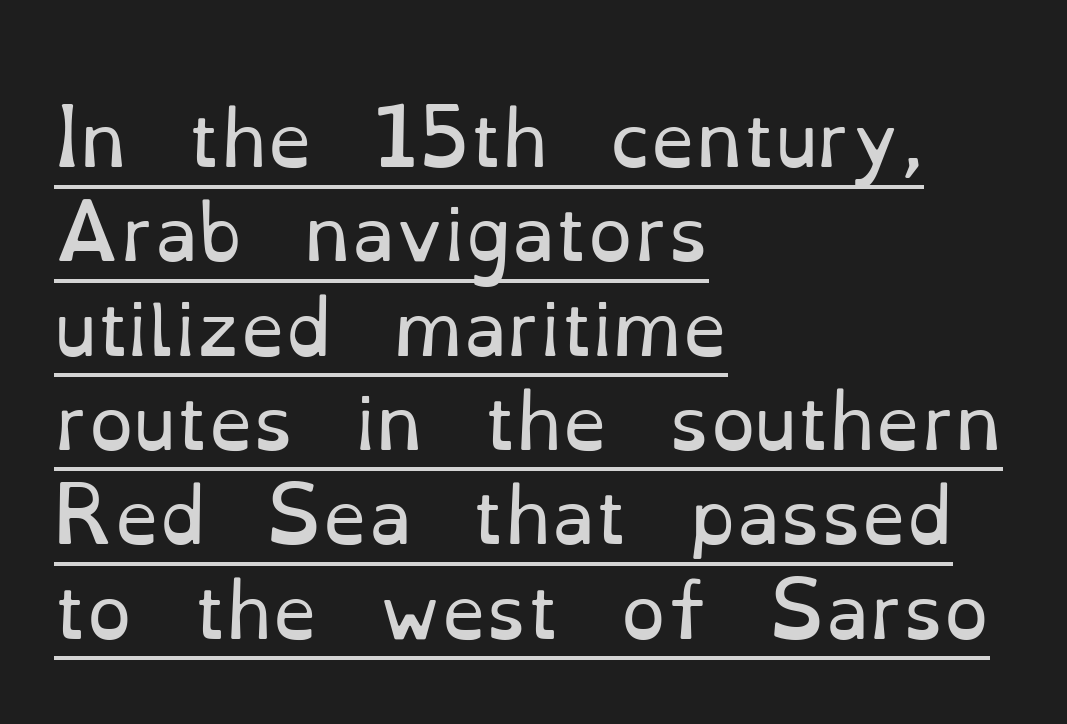
Note the varied advance widths — an 'i' is clearly narrower than an 'm'. The face used here is rendered with its standard letterfit. A typesetter would mark this as roman, not italic. These lines are set flush left with a ragged right edge. If you measured baseline to baseline, you'd find a middling distance. Has an underline been added? It has.
